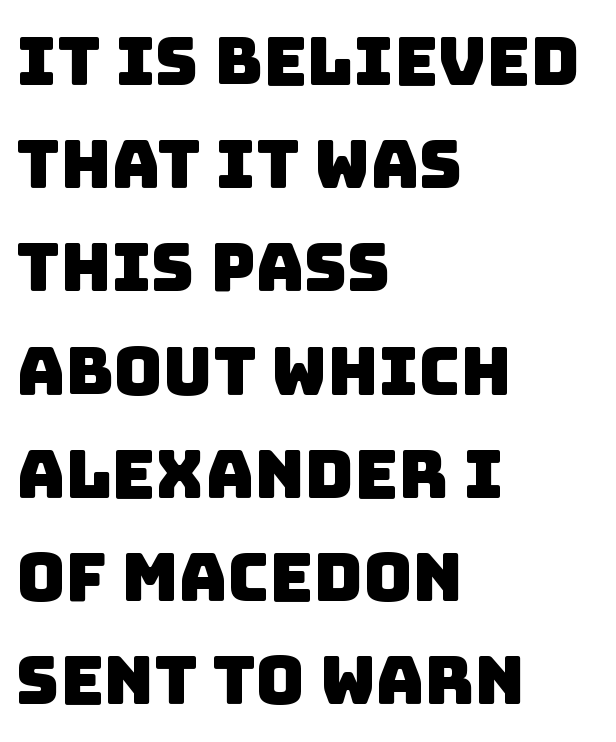
Decoration check: the copy has no underline. You could call the tracking neutral — neither tight nor loose. The type family on display is of the sans-serif kind. Students, observe: this is what conventionally led text looks like. Leftover space on each line is placed entirely after the last word.
